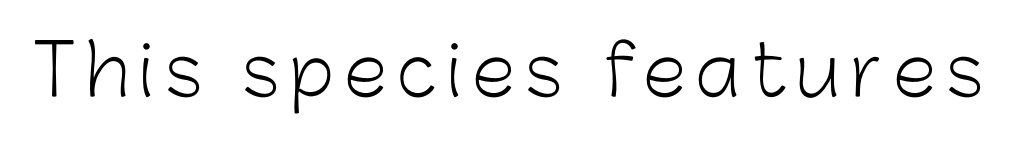
{"serif": "no", "italic": "no", "bold": "no", "weight": "light", "width": "normal", "stroke_contrast": "low", "x_height": "medium", "monospaced": "no", "underline": "no", "glyph_px": 70}
